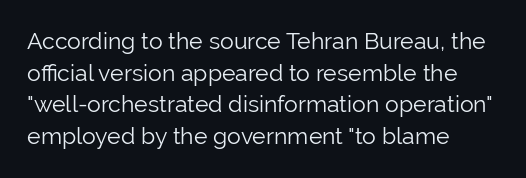
The image shows 23 px text type, upright; set left-aligned, normal line spacing (1.38x), normal letter spacing, not underlined.
